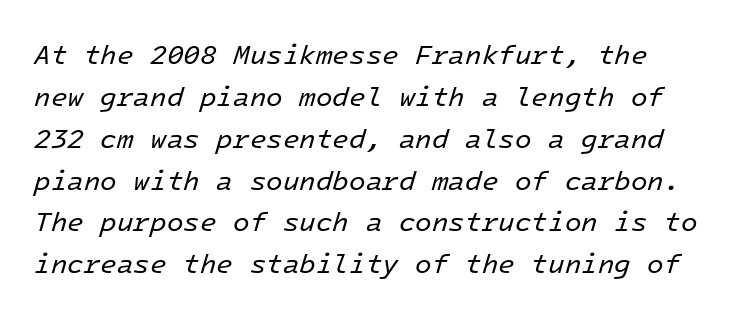
Q: Is the text bold? A: No.
Q: Is the text italic (slanted)? A: Yes, it leans right by about 16 degrees.
Q: Is the text underlined? A: No.
Q: Is the spacing between letters normal or unusually wide? A: Normal.
Q: Is the spacing between lines tight, normal or loose? A: Normal.
